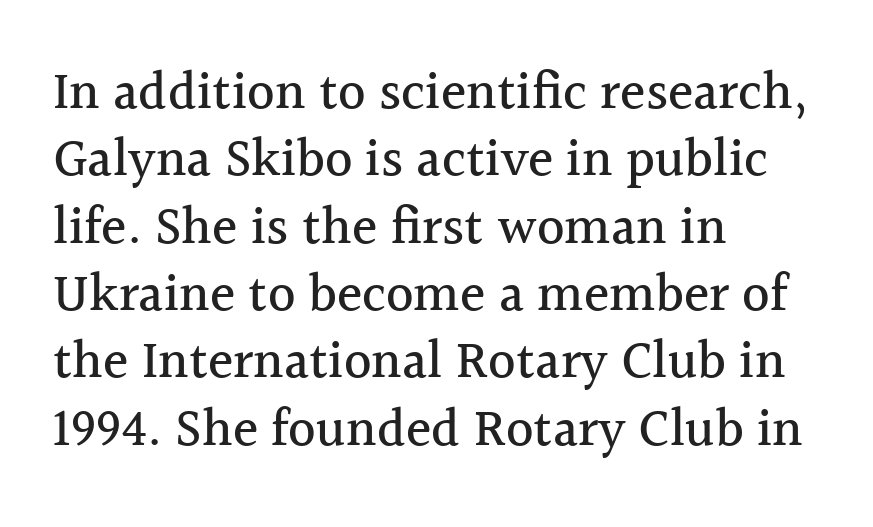
Q: Is the text italic (slanted)? A: No, it is upright.
Q: Is the typeface a serif or a sans-serif typeface? A: Serif.
Q: Is the text underlined? A: No.
Q: How is the paragraph aligned? A: Left-aligned.
Q: Is the spacing between letters normal or unusually wide? A: Normal.
Q: Is the spacing between lines tight, normal or loose? A: Normal.
Q: Width (condensed, normal, or wide)? A: Normal.
Q: x-height? A: Medium.
Q: Monospaced? A: No.
